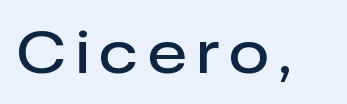
Looks like regular typesetting: each glyph gets only the width it needs. Grotesque or geometric, the face here clearly has no serifs. Italic? Not at all — the glyphs are vertical. Lines of text with bare space underneath.
